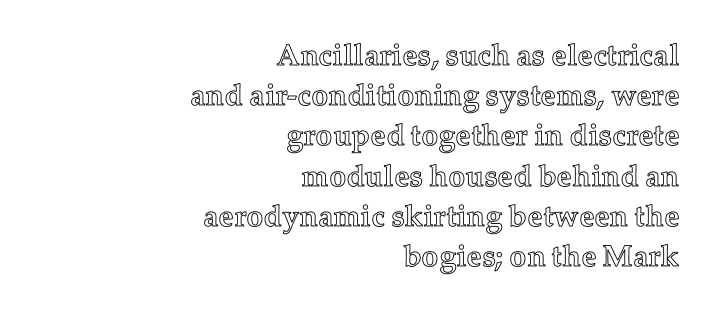
The image shows 30 px text type, upright; set right-aligned, normal line spacing (1.34x), normal letter spacing, not underlined; a medium x-height.
